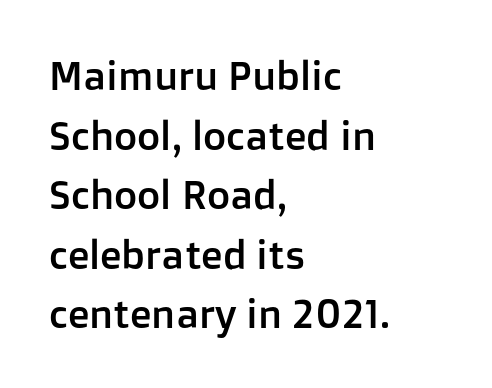
Q: Is the text italic (slanted)? A: No, it is upright.
Q: Is the typeface a serif or a sans-serif typeface? A: Sans-serif.
Q: Is the text underlined? A: No.
Q: How is the paragraph aligned? A: Left-aligned.
Q: Is the spacing between letters normal or unusually wide? A: Normal.
Q: Is the spacing between lines tight, normal or loose? A: Normal.
Q: Width (condensed, normal, or wide)? A: Normal.
Q: Stroke contrast? A: Low.
Q: x-height? A: Medium.
Q: Monospaced? A: No.
